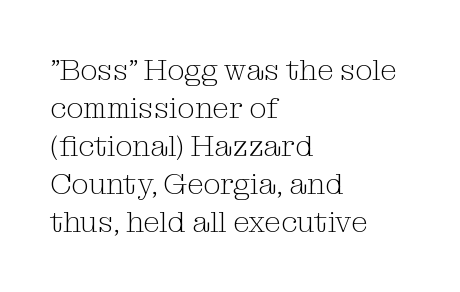
The image shows 30 px light serif type, upright; set left-aligned, normal line spacing (1.27x), normal letter spacing, not underlined; medium stroke contrast and a medium x-height.
